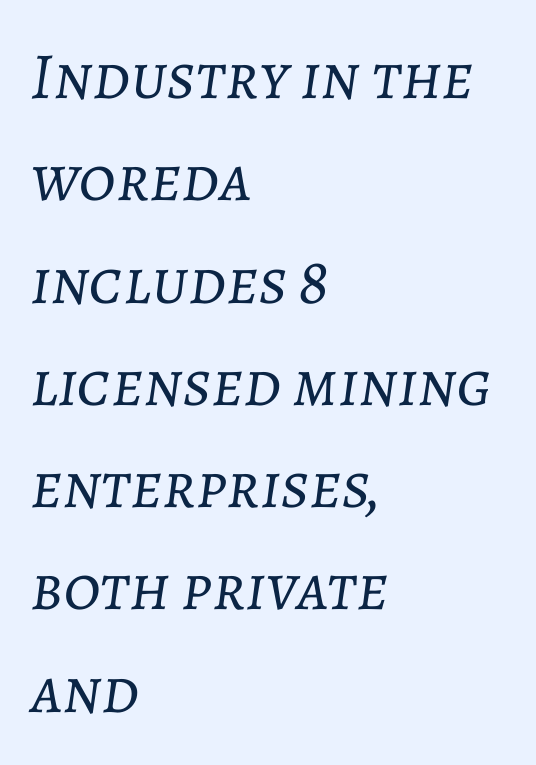
Q: Is the text bold? A: No.
Q: Is the text italic (slanted)? A: Yes, it leans right by about 7 degrees.
Q: Is the text underlined? A: No.
Q: How is the paragraph aligned? A: Left-aligned.
Q: Is the spacing between letters normal or unusually wide? A: Normal.
Q: Is the spacing between lines tight, normal or loose? A: Normal.
Q: Width (condensed, normal, or wide)? A: Normal.
Q: Stroke contrast? A: Low.
Q: x-height? A: Medium.
Q: Monospaced? A: No.
